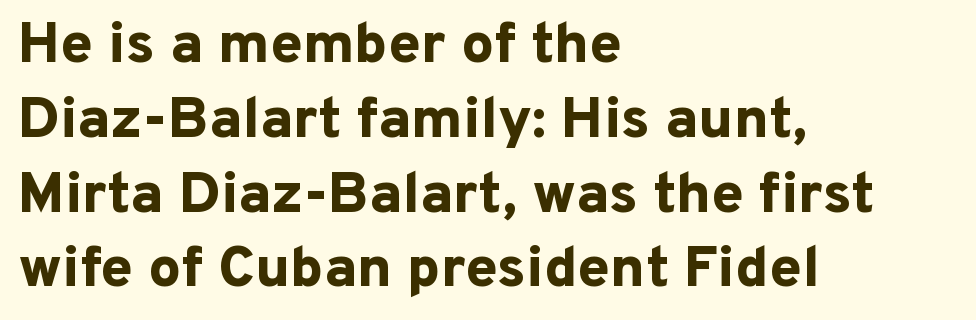
The image shows 58 px bold sans-serif type, upright; set left-aligned, normal line spacing (1.29x), normal letter spacing, not underlined; low stroke contrast and a medium x-height.
